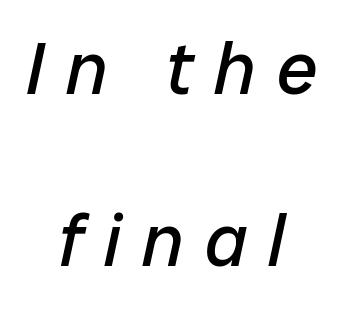
Q: Is the text bold? A: No.
Q: Is the text italic (slanted)? A: Yes, it leans right by about 12 degrees.
Q: Is the text underlined? A: No.
Q: How is the paragraph aligned? A: Centered.
Q: Is the spacing between letters normal or unusually wide? A: Unusually wide.
Q: Is the spacing between lines tight, normal or loose? A: Loose.
Q: Width (condensed, normal, or wide)? A: Normal.
Q: Stroke contrast? A: Low.
Q: x-height? A: Medium.
Q: Monospaced? A: No.
